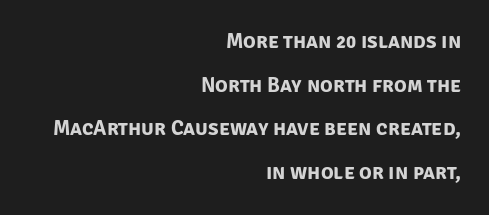
Q: Is the text bold? A: Yes.
Q: Is the text underlined? A: No.
Q: How is the paragraph aligned? A: Right-aligned.
Q: Is the spacing between letters normal or unusually wide? A: Normal.
Q: Is the spacing between lines tight, normal or loose? A: Loose.
